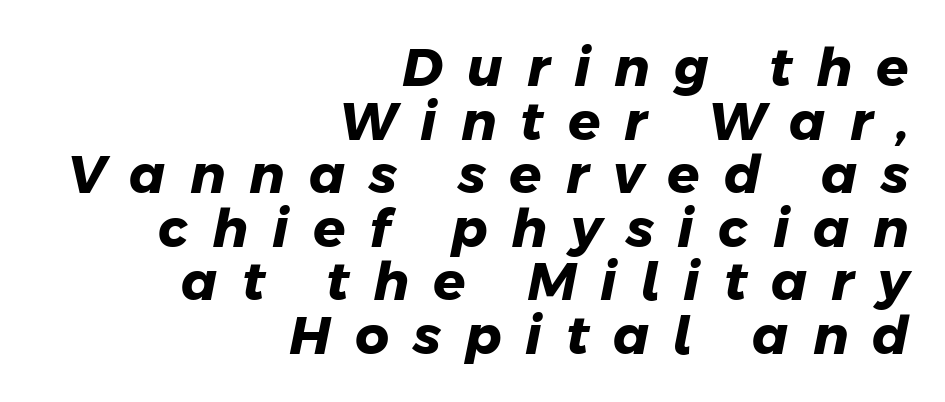
Q: Is the text bold? A: Yes.
Q: Is the typeface a serif or a sans-serif typeface? A: Sans-serif.
Q: Is the text underlined? A: No.
Q: How is the paragraph aligned? A: Right-aligned.
Q: Is the spacing between letters normal or unusually wide? A: Unusually wide.
Q: Is the spacing between lines tight, normal or loose? A: Tight.
Q: Width (condensed, normal, or wide)? A: Normal.
Q: Stroke contrast? A: Low.
Q: x-height? A: Medium.
Q: Monospaced? A: No.
